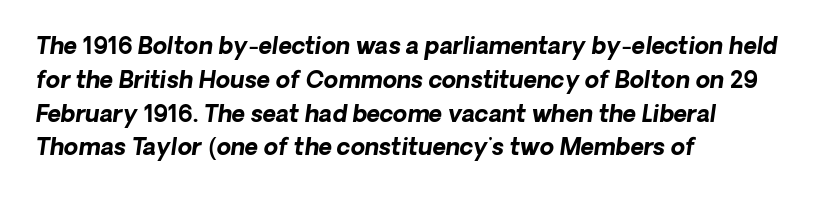
The image shows 23 px bold type; set left-aligned, normal line spacing (1.47x), normal letter spacing, not underlined.
